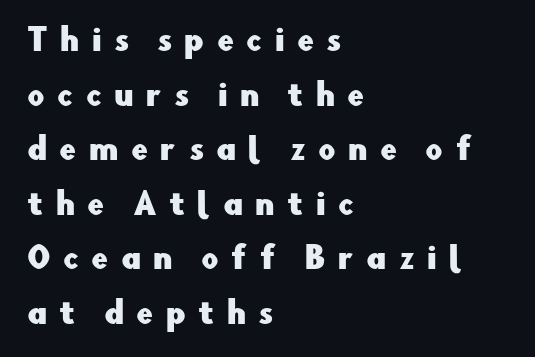
The image shows 30 px sans-serif type, upright; set left-aligned, line spacing 1.82x, unusually wide letter spacing (+0.41 em), not underlined; low stroke contrast and a small x-height.
